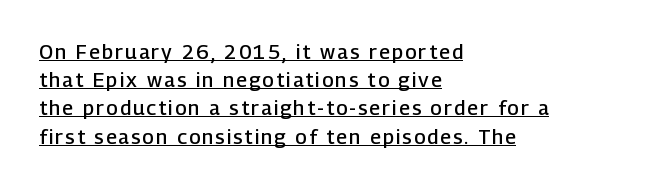
The image shows 20 px text type, upright; set left-aligned, normal line spacing (1.41x), underlined.
